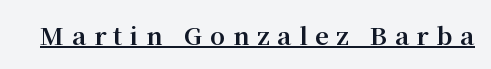
The image shows 24 px bold type, upright; set unusually wide letter spacing (+0.32 em), underlined.
